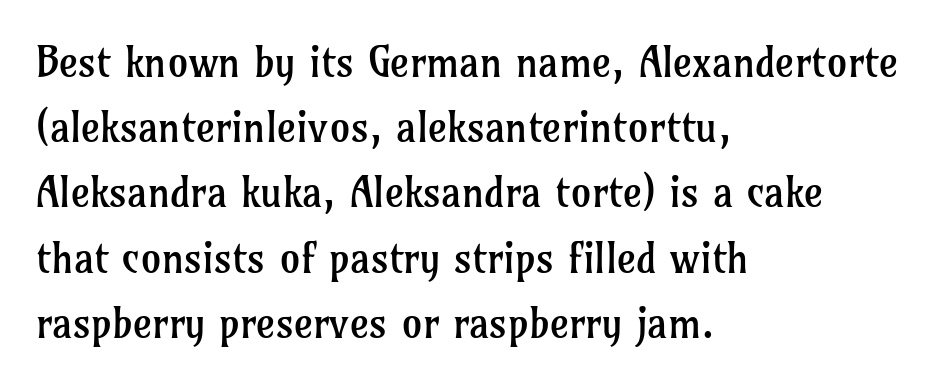
The image shows 41 px regular-weight serif type, upright; set left-aligned, normal line spacing (1.59x), normal letter spacing, not underlined; low stroke contrast and a medium x-height.
